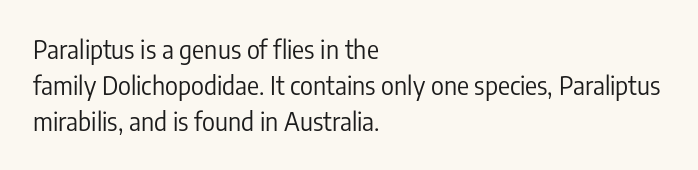
The rendering anchors every line to the left-hand side. Words appear dense and cohesive because spacing is normal. Does the leading feel generous? No, just average. A quiet, ordinary-to-light weight characterises the typeface.
